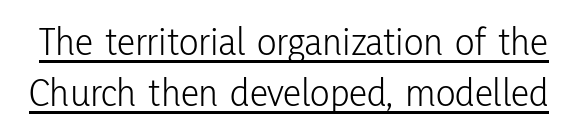
{"serif": "no", "italic": "no", "bold": "no", "weight": "light", "width": "condensed", "stroke_contrast": "low", "x_height": "medium", "monospaced": "no", "underline": "yes", "line_spacing_ratio": 1.24, "letter_spacing": "normal", "letter_spacing_em": 0.0, "glyph_px": 41}
